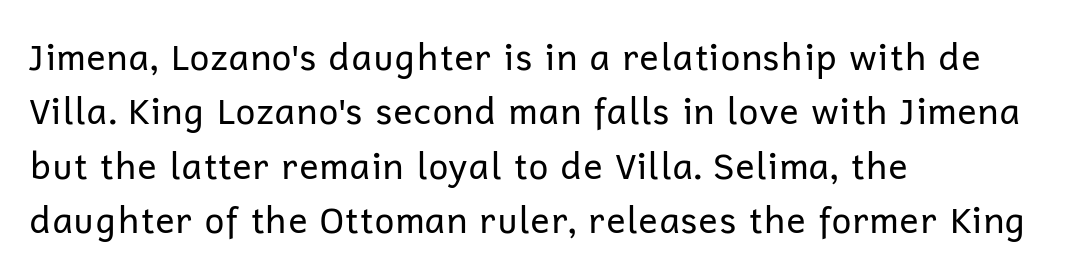
The image shows 36 px regular-weight sans-serif type, upright; set left-aligned, normal line spacing (1.51x), normal letter spacing, not underlined; low stroke contrast and a medium x-height.
